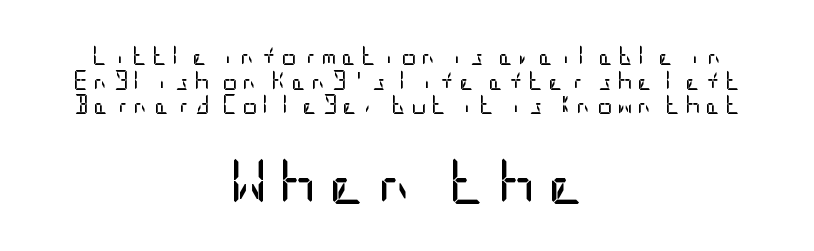
The image shows 47 px regular-weight, condensed sans-serif type, upright; set centered, normal line spacing (1.29x), unusually wide letter spacing (+0.24 em), not underlined; the second (bottom) block is 2.47x larger; low stroke contrast and a large x-height.
